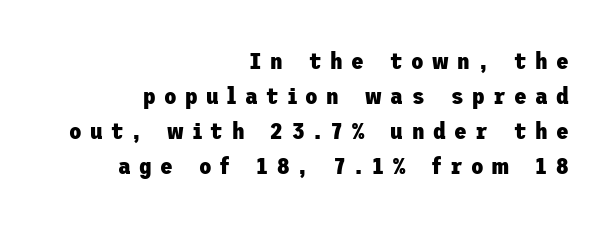
The image shows 23 px bold type, upright; set right-aligned, normal line spacing (1.52x), unusually wide letter spacing (+0.37 em), not underlined.
